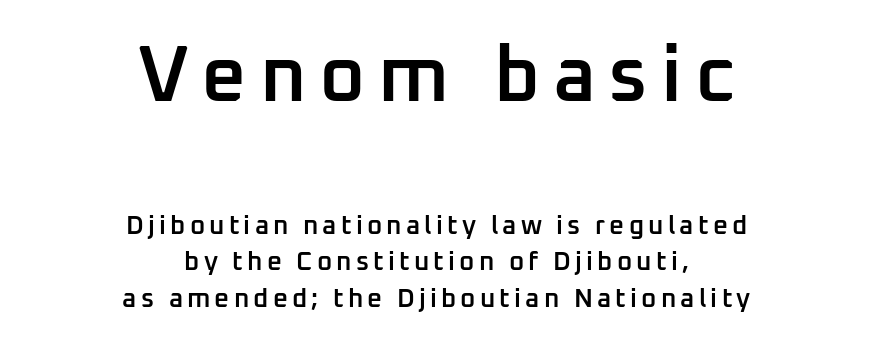
Type size steps down from the first block to the second. Serifs: no, the terminals of the letterforms are clean. Each letter keeps its own natural width here, so spacing adapts to shape. Beneath every word, the page is bare. What's the leading like? Ordinary, nothing unusual.
